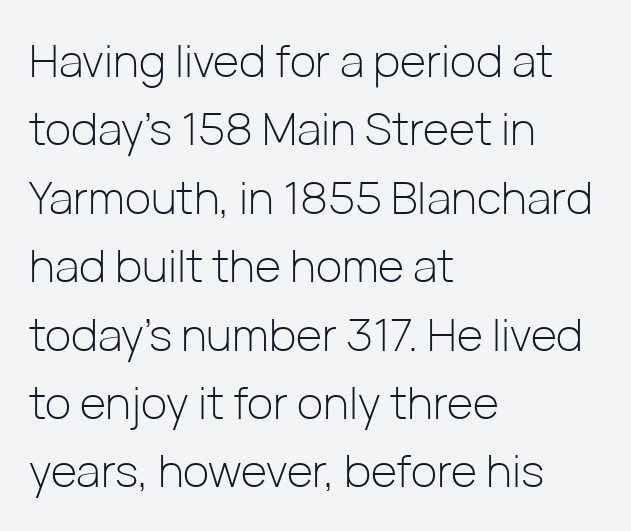
The image shows 45 px light sans-serif type, upright; set left-aligned, normal line spacing (1.52x), normal letter spacing, not underlined; low stroke contrast and a medium x-height.
